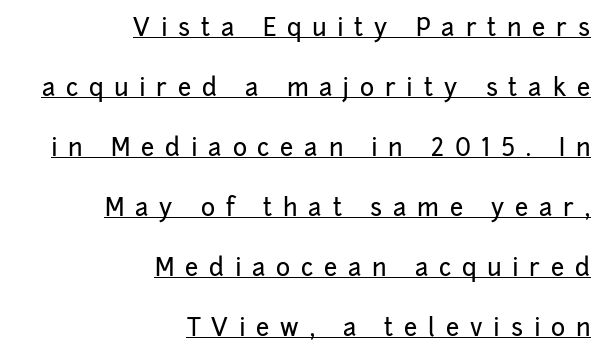
Interline gaps are noticeably wide in this sample. In designer terms, the underline attribute is active on this setting. One-word summary of the alignment: right. Ordinary non-slanted type is in use.
